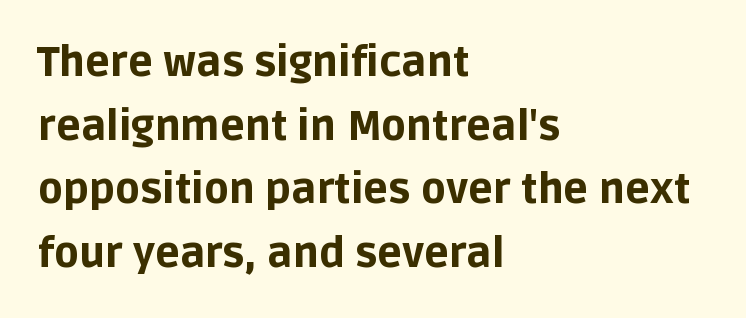
The image shows 41 px bold sans-serif type, upright; set left-aligned, normal line spacing (1.55x), normal letter spacing, not underlined; low stroke contrast and a large x-height.
